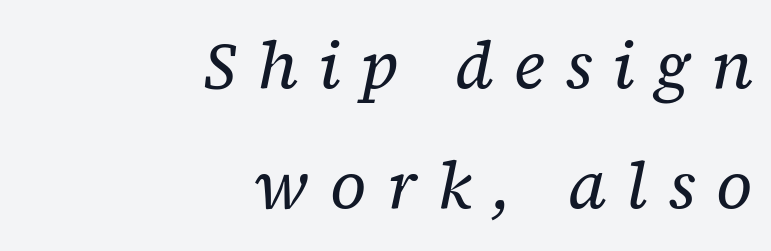
Little horizontal feet cap the strokes, marking this as serif type. Quick note: underline off. Someone cranked the tracking dial way up on this one. Each stroke keeps to a modest, everyday thickness or less. The passage shown is typed in a proportional face where columns would drift.
